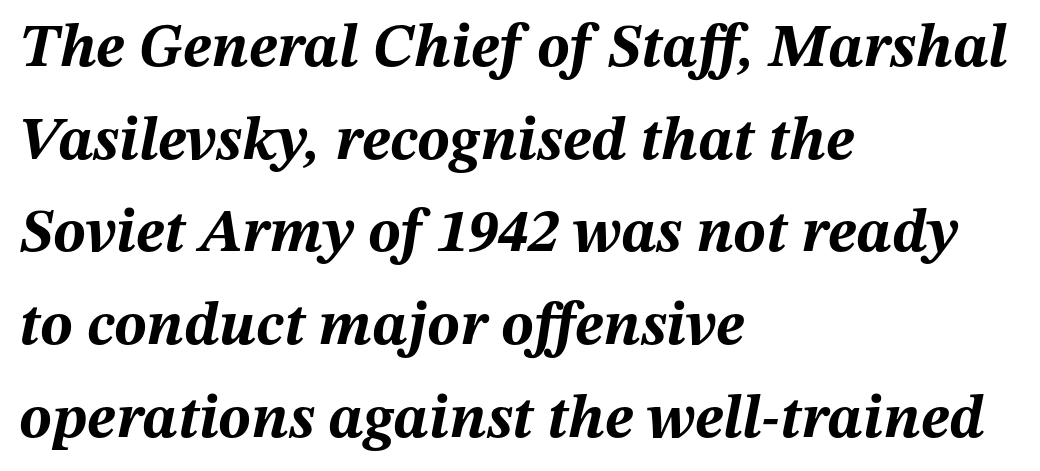
Compared with ordinary roman type, these characters are visibly tilted. Leading: standard. The paragraph has a hard left edge and a soft right edge. The letters advance in unequal steps, a hallmark of proportional type. The words here are not underlined.
